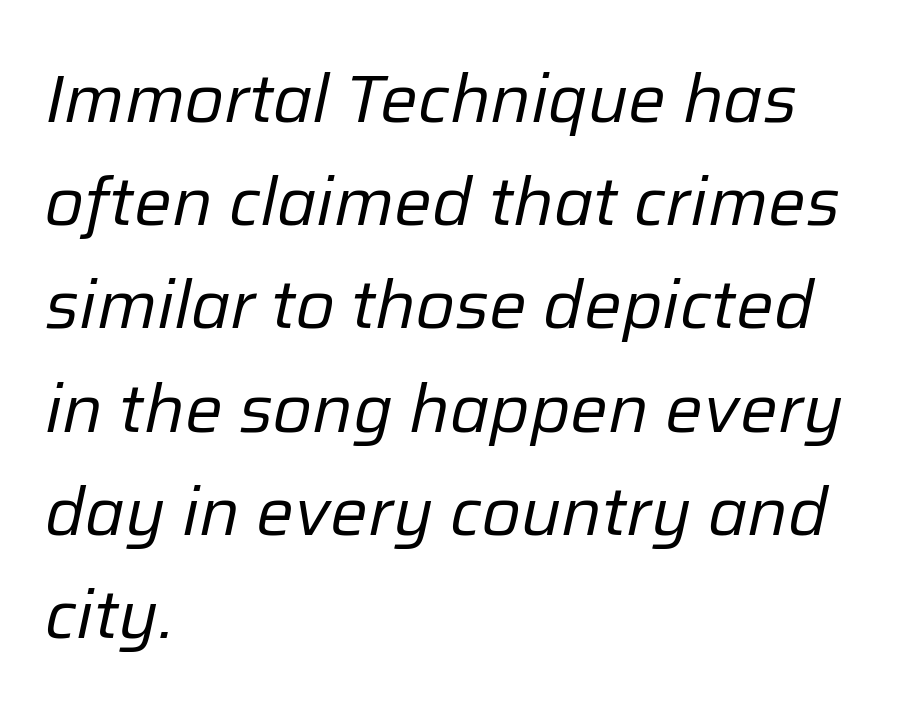
{"italic": "yes", "lean": "right", "slant_degrees": 12, "bold": "no", "weight": "regular", "width": "normal", "stroke_contrast": "low", "x_height": "medium", "monospaced": "no", "underline": "no", "align": "left", "line_spacing": "normal", "line_spacing_ratio": 1.54, "letter_spacing": "normal", "letter_spacing_em": 0.0, "glyph_px": 67}
